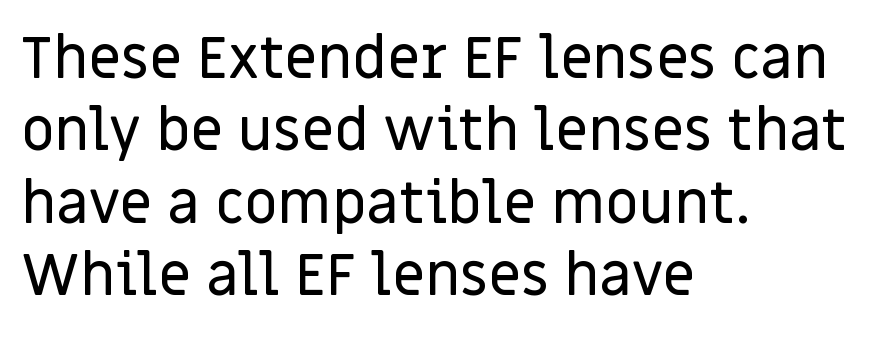
The face used here is proportionally spaced, like ordinary book or web type. What kind of face is this? One without serifs — a sans. Unmarked baselines from the first word to the last. The specimen reads as upright at a glance. Words appear dense and cohesive because spacing is normal.
